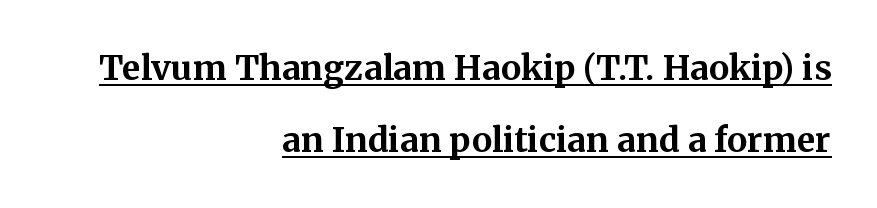
{"serif": "yes", "italic": "no", "bold": "yes", "weight": "bold", "width": "normal", "stroke_contrast": "medium", "x_height": "medium", "monospaced": "no", "underline": "yes", "align": "right", "line_spacing": "loose", "line_spacing_ratio": 2.11, "letter_spacing": "normal", "letter_spacing_em": 0.0, "glyph_px": 34}
